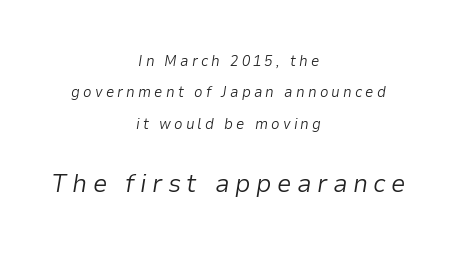
Q: Is the text bold? A: No.
Q: Is the text italic (slanted)? A: Yes, it leans right by about 9 degrees.
Q: Is the text underlined? A: No.
Q: How is the paragraph aligned? A: Centered.
Q: Is the spacing between letters normal or unusually wide? A: Unusually wide.
Q: Is the spacing between lines tight, normal or loose? A: Loose.
Q: Which block of text is set in a larger size, the first (top) or the second (bottom)? A: The second (bottom) one.
